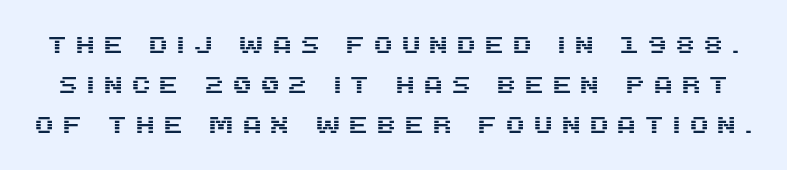
The passage shown is not underscored anywhere. Loose tracking; the words dissolve into strings of separated letters. The font's upright variant was chosen for this text.
